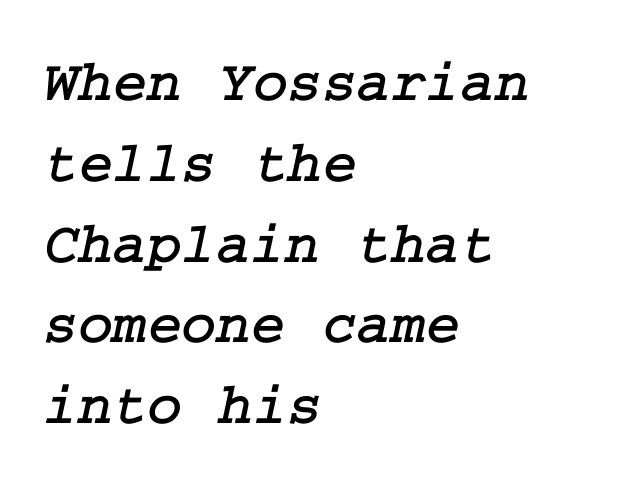
Compared with a centered layout, this one pins lines to the left instead. Classification — serif. The space beneath each line is pristine and unruled. Normally led — the rows are evenly, conventionally spaced. Words appear dense and cohesive because spacing is normal.
